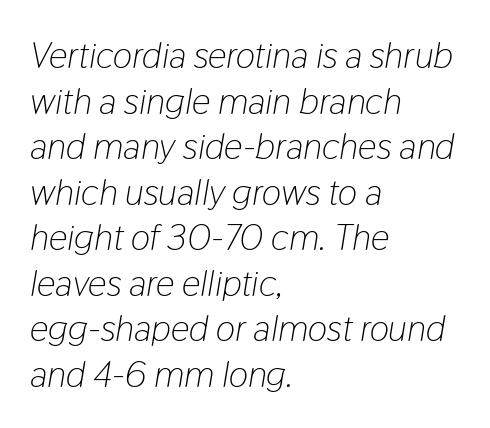
Q: Is the text bold? A: No.
Q: Is the text italic (slanted)? A: Yes, it leans right by about 9 degrees.
Q: Is the text underlined? A: No.
Q: How is the paragraph aligned? A: Left-aligned.
Q: Is the spacing between letters normal or unusually wide? A: Normal.
Q: Width (condensed, normal, or wide)? A: Condensed.
Q: Stroke contrast? A: Low.
Q: x-height? A: Medium.
Q: Monospaced? A: No.
